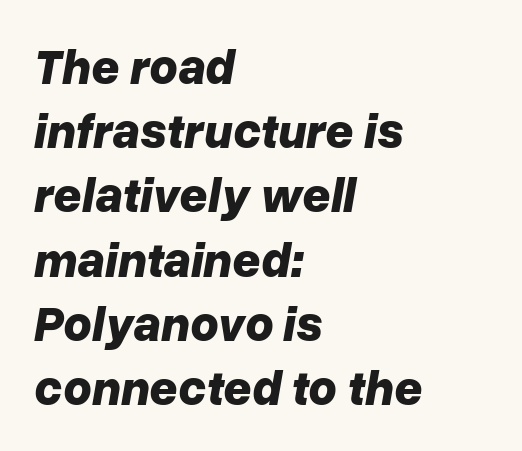
Q: Is the text bold? A: Yes.
Q: Is the text italic (slanted)? A: Yes, it leans right by about 10 degrees.
Q: Is the text underlined? A: No.
Q: How is the paragraph aligned? A: Left-aligned.
Q: Is the spacing between letters normal or unusually wide? A: Normal.
Q: Is the spacing between lines tight, normal or loose? A: Normal.
Q: Width (condensed, normal, or wide)? A: Normal.
Q: Stroke contrast? A: Low.
Q: x-height? A: Medium.
Q: Monospaced? A: No.
